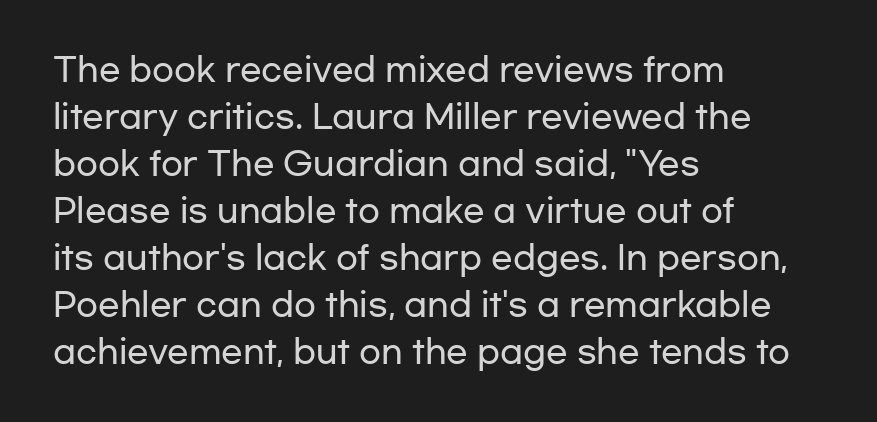
{"serif": "no", "italic": "no", "width": "wide", "stroke_contrast": "low", "x_height": "medium", "monospaced": "no", "underline": "no", "align": "left", "line_spacing": "normal", "line_spacing_ratio": 1.47, "letter_spacing": "normal", "letter_spacing_em": 0.0, "glyph_px": 32}
